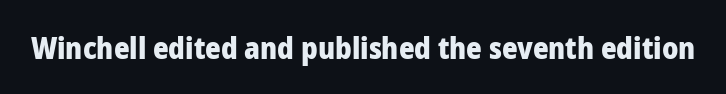
Q: Is the text bold? A: Yes.
Q: Is the text italic (slanted)? A: No, it is upright.
Q: Is the typeface a serif or a sans-serif typeface? A: Sans-serif.
Q: Is the text underlined? A: No.
Q: Is the spacing between letters normal or unusually wide? A: Normal.
Q: Width (condensed, normal, or wide)? A: Normal.
Q: Stroke contrast? A: Low.
Q: x-height? A: Medium.
Q: Monospaced? A: No.
